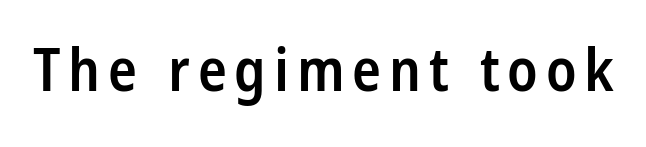
{"serif": "no", "italic": "no", "bold": "semi", "weight": "semibold", "width": "condensed", "stroke_contrast": "low", "x_height": "large", "monospaced": "no", "underline": "no", "glyph_px": 60}
